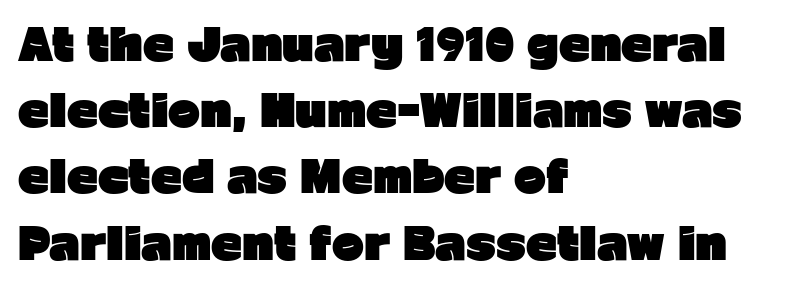
Q: Is the text bold? A: Yes.
Q: Is the text italic (slanted)? A: No, it is upright.
Q: Is the typeface a serif or a sans-serif typeface? A: Sans-serif.
Q: Is the text underlined? A: No.
Q: How is the paragraph aligned? A: Left-aligned.
Q: Is the spacing between letters normal or unusually wide? A: Normal.
Q: Is the spacing between lines tight, normal or loose? A: Normal.
Q: Width (condensed, normal, or wide)? A: Normal.
Q: Stroke contrast? A: Low.
Q: x-height? A: Medium.
Q: Monospaced? A: No.
